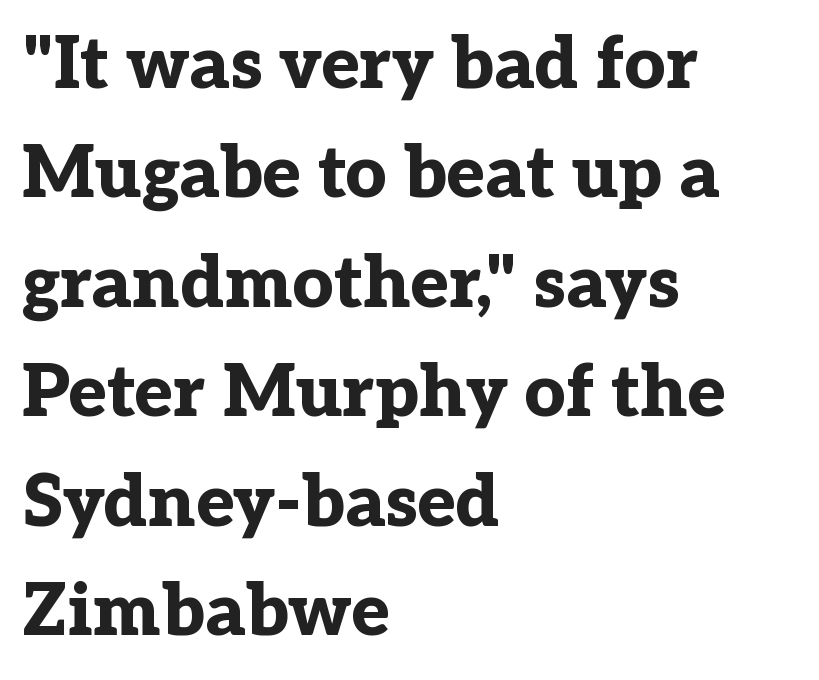
{"serif": "yes", "italic": "no", "bold": "yes", "weight": "bold", "width": "normal", "stroke_contrast": "low", "x_height": "medium", "monospaced": "no", "underline": "no", "align": "left", "line_spacing": "normal", "line_spacing_ratio": 1.52, "letter_spacing": "normal", "letter_spacing_em": 0.0, "glyph_px": 72}
